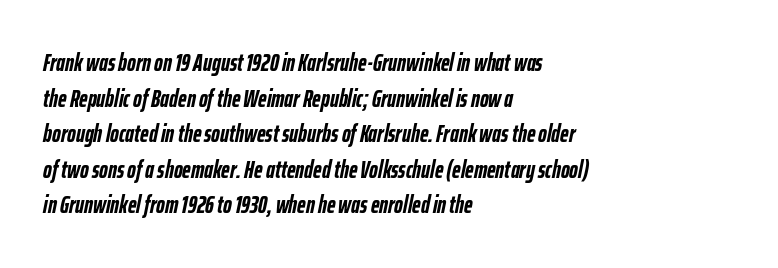
The zone under the glyphs is completely vacant. What's the leading like? Ordinary, nothing unusual. The specimen reads as italic at a glance. Where is the straight margin? On the left. Emphasis by weight is at full strength: bold.
